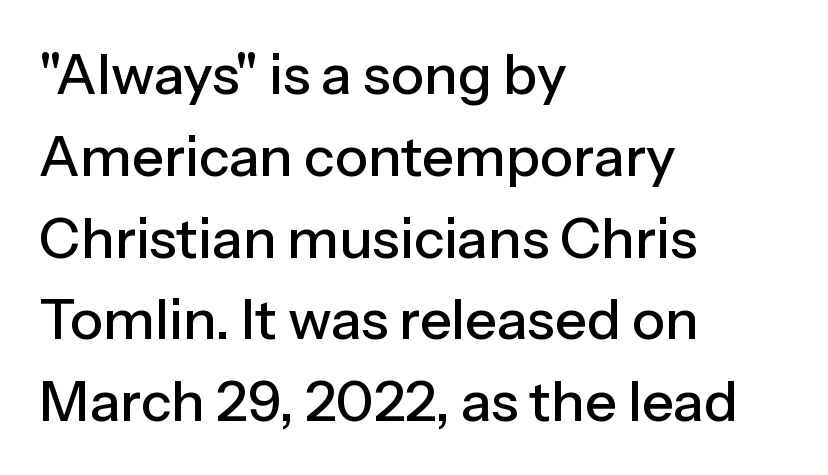
{"serif": "no", "italic": "no", "width": "normal", "stroke_contrast": "low", "x_height": "medium", "monospaced": "no", "underline": "no", "align": "left", "line_spacing": "normal", "line_spacing_ratio": 1.46, "letter_spacing": "normal", "letter_spacing_em": 0.0, "glyph_px": 56}
